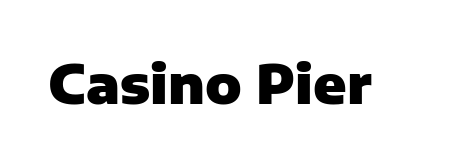
Grotesque or geometric, the face here clearly has no serifs. Observe the ordinary spacing: letters are neighbours, not strangers. Does the lettering tilt? It doesn't — this is upright. A dark, heavy texture on the line: the type is bold. Here the designer chose a conventional face with non-uniform glyph widths.
